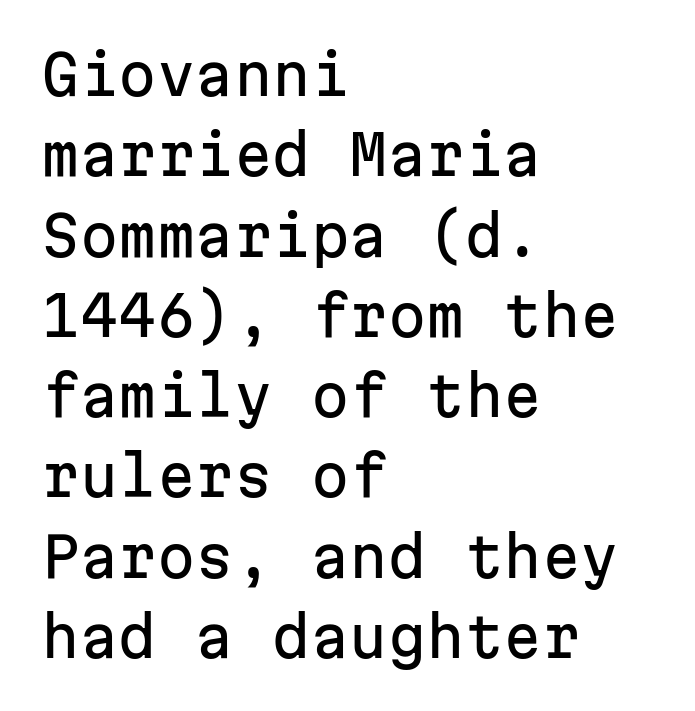
The image shows 55 px sans-serif type, upright, monospaced; set left-aligned, normal line spacing (1.46x), normal letter spacing, not underlined; low stroke contrast and a medium x-height.
